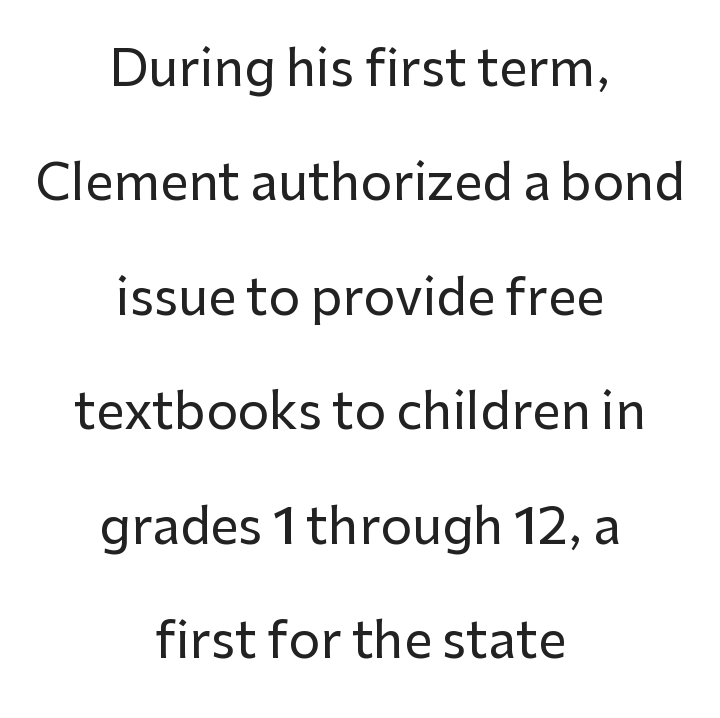
The image shows 50 px sans-serif type, upright; set centered, loose line spacing (2.29x), normal letter spacing, not underlined; low stroke contrast and a medium x-height.
